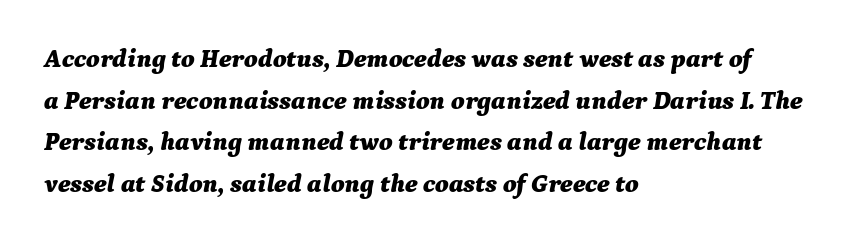
{"italic": "yes", "lean": "right", "slant_degrees": 9, "bold": "yes", "underline": "no", "align": "left", "line_spacing": "normal", "line_spacing_ratio": 1.6, "letter_spacing": "normal", "letter_spacing_em": 0.0, "glyph_px": 26}
